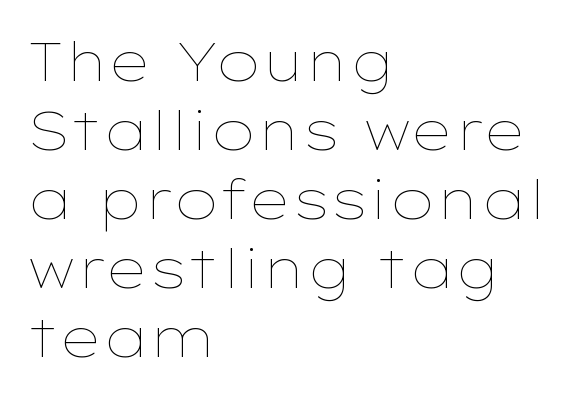
The image shows 54 px thin, wide type, upright; set left-aligned, normal line spacing (1.28x), normal letter spacing, not underlined; low stroke contrast and a medium x-height.
